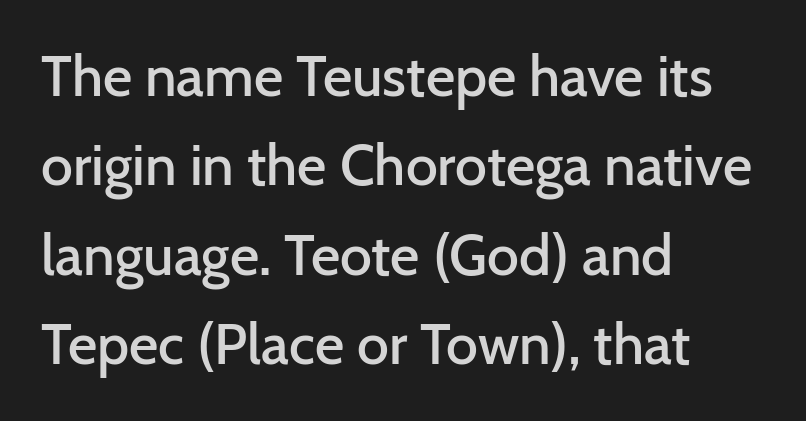
You could not count columns in this text — the font is proportionally spaced. A somewhat darkened texture: the type is semibold rather than bold. Notice how descenders clear the ascenders below comfortably — that's standard leading. A sans-serif font was chosen for this passage. Posture: upright roman. Is the block centered? No — it sits flush against the left margin.
